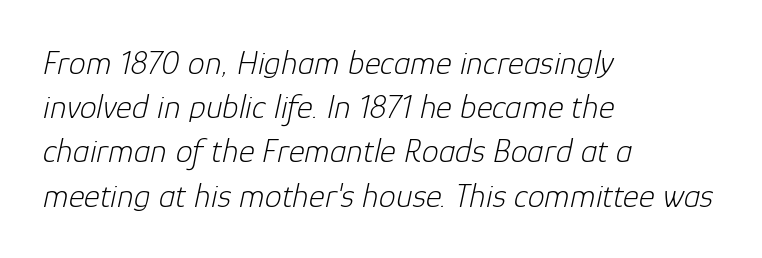
Q: Is the text bold? A: No.
Q: Is the text italic (slanted)? A: Yes, it leans right by about 12 degrees.
Q: Is the text underlined? A: No.
Q: How is the paragraph aligned? A: Left-aligned.
Q: Is the spacing between letters normal or unusually wide? A: Normal.
Q: Is the spacing between lines tight, normal or loose? A: Normal.
Q: Width (condensed, normal, or wide)? A: Normal.
Q: Stroke contrast? A: Low.
Q: x-height? A: Medium.
Q: Monospaced? A: No.
